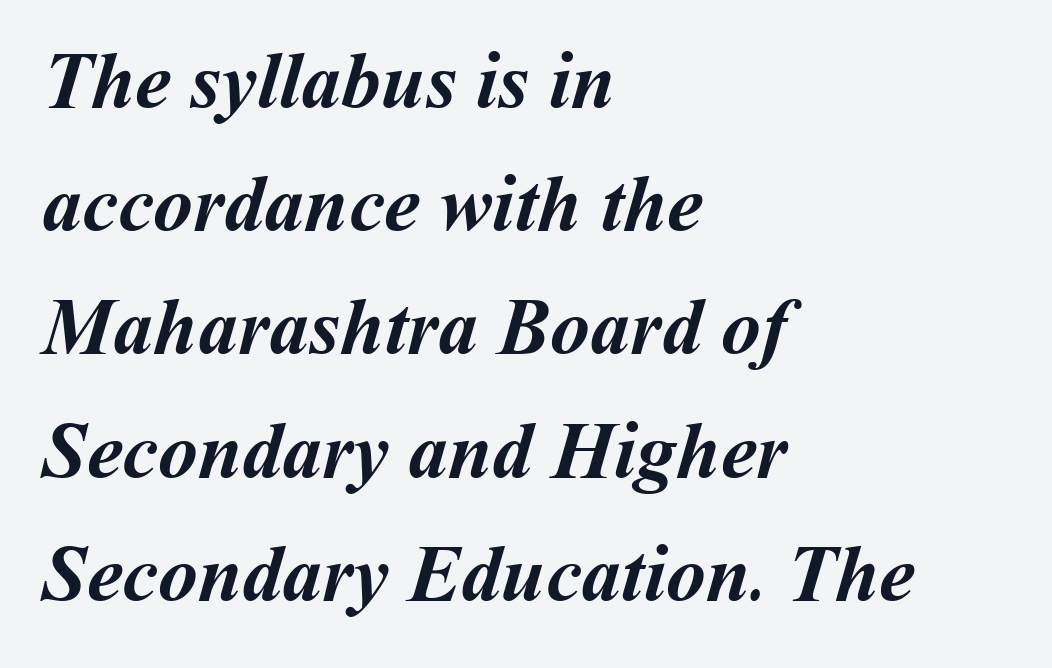
Q: Is the text bold? A: Yes.
Q: Is the text underlined? A: No.
Q: How is the paragraph aligned? A: Left-aligned.
Q: Is the spacing between letters normal or unusually wide? A: Normal.
Q: Is the spacing between lines tight, normal or loose? A: Normal.
Q: Width (condensed, normal, or wide)? A: Normal.
Q: Stroke contrast? A: Medium.
Q: x-height? A: Medium.
Q: Monospaced? A: No.
